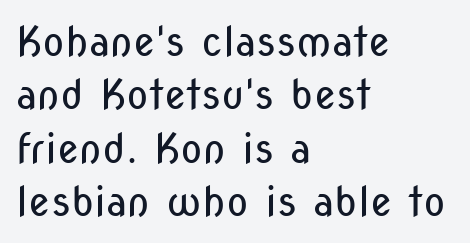
Q: Is the text bold? A: No.
Q: Is the text italic (slanted)? A: No, it is upright.
Q: Is the typeface a serif or a sans-serif typeface? A: Sans-serif.
Q: Is the text underlined? A: No.
Q: How is the paragraph aligned? A: Left-aligned.
Q: Is the spacing between letters normal or unusually wide? A: Normal.
Q: Is the spacing between lines tight, normal or loose? A: Normal.
Q: Width (condensed, normal, or wide)? A: Condensed.
Q: Stroke contrast? A: Low.
Q: x-height? A: Medium.
Q: Monospaced? A: No.
